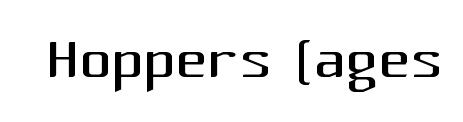
{"serif": "no", "italic": "no", "bold": "no", "weight": "regular", "width": "normal", "stroke_contrast": "medium", "x_height": "medium", "monospaced": "no", "underline": "no", "letter_spacing": "normal", "letter_spacing_em": 0.0, "glyph_px": 79}
